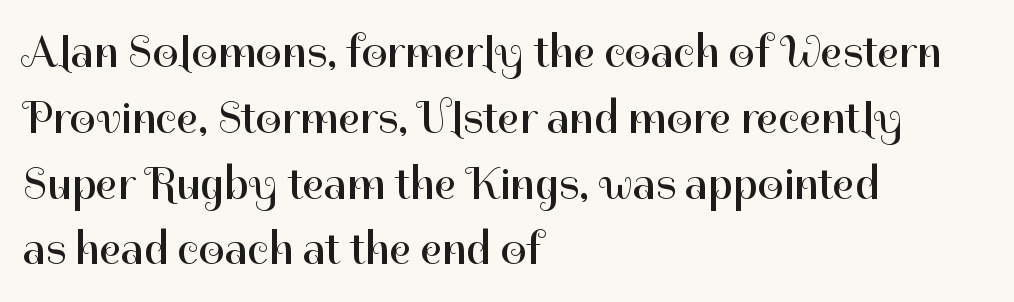
{"serif": "no", "italic": "no", "bold": "no", "weight": "regular", "width": "normal", "stroke_contrast": "high", "x_height": "medium", "monospaced": "no", "underline": "no", "align": "left", "line_spacing": "normal", "line_spacing_ratio": 1.43, "letter_spacing": "normal", "letter_spacing_em": 0.0, "glyph_px": 46}
